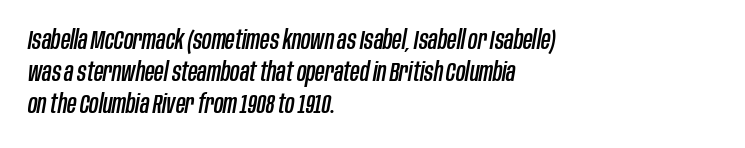
The line texture is even and compact thanks to regular tracking. Where is the straight margin? On the left. The specimen reads as italic at a glance. Beneath every word, the page is bare.
